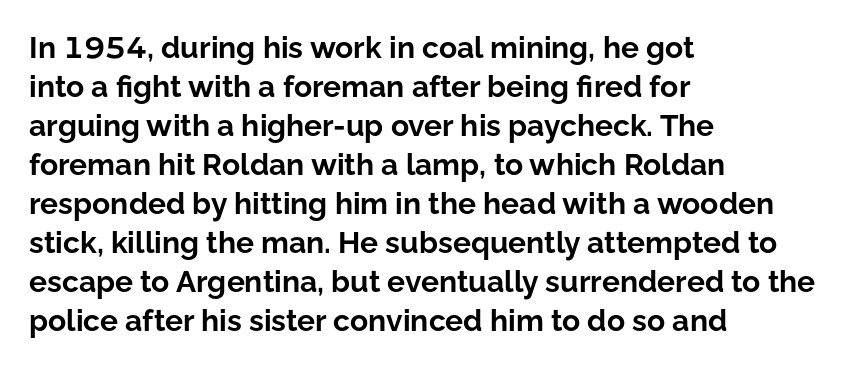
The image shows 30 px bold sans-serif type, upright; set left-aligned, normal line spacing (1.3x), normal letter spacing, not underlined; low stroke contrast and a medium x-height.
